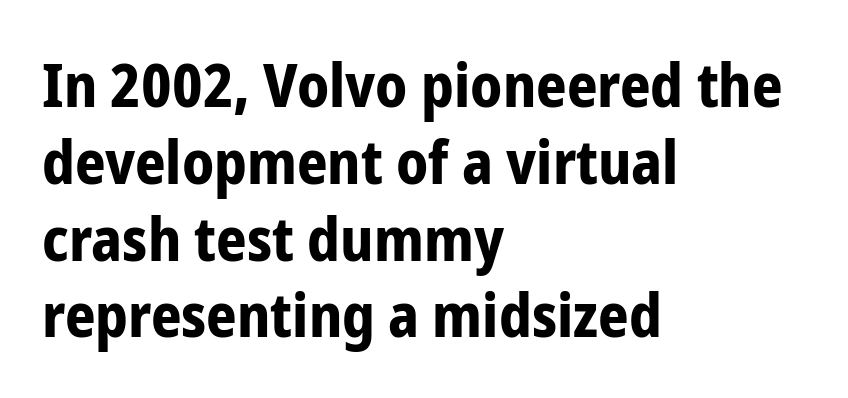
{"serif": "no", "italic": "no", "bold": "yes", "weight": "bold", "width": "condensed", "stroke_contrast": "low", "x_height": "medium", "monospaced": "no", "underline": "no", "align": "left", "line_spacing": "normal", "line_spacing_ratio": 1.28, "letter_spacing": "normal", "letter_spacing_em": 0.0, "glyph_px": 60}
